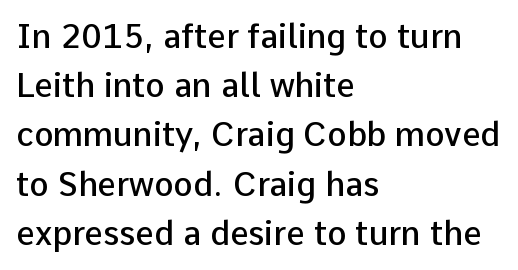
Anything drawn beneath the words? Only blank space. A typesetter would call this proportional, since set widths differ per character. If you measured baseline to baseline, you'd find a middling distance. The font family rendered here belongs to the sans-serif group.
